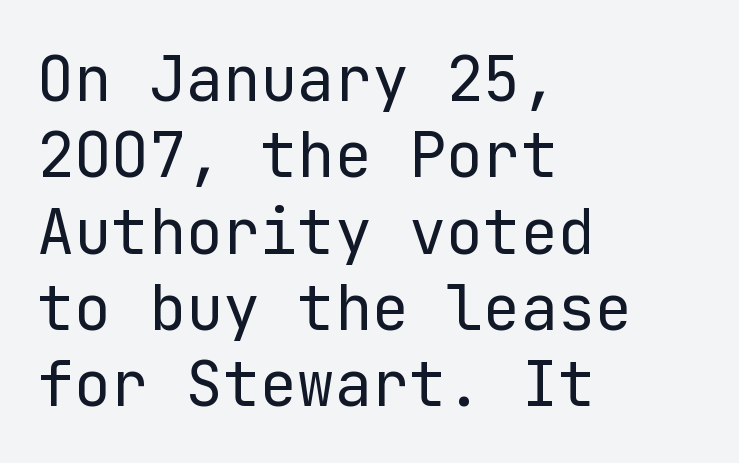
The image shows 62 px regular-weight sans-serif type, upright; set left-aligned, line spacing 1.23x, normal letter spacing, not underlined; low stroke contrast and a medium x-height.
